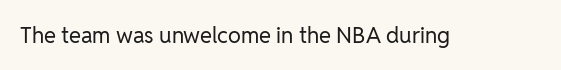
The space directly below the letters is spotless. Quick note: not italic, upright. The line texture is even and compact thanks to regular tracking. These glyphs show unthickened strokes, regular width or finer.
